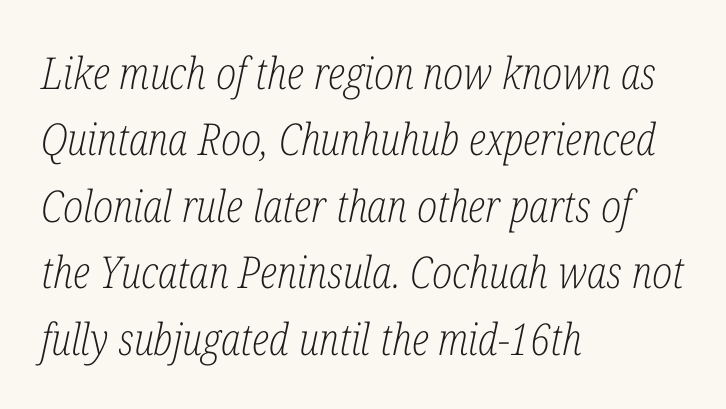
A typesetter would call this proportional, since set widths differ per character. There's an unmistakable incline to the writing here. How are the letters spaced? Ordinarily, with no added tracking. Is this a sans? No — the strokes have serifs. Nothing heavy about these letters — not bold at all. A classic flush-left, rag-right setting is used for this passage.
